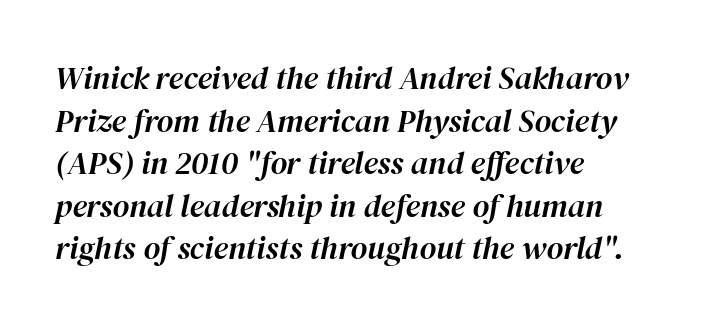
How are the letters spaced? Ordinarily, with no added tracking. Layout note: lines flush left. Descenders are the only things crossing below the line. The letters advance in unequal steps, a hallmark of proportional type.
